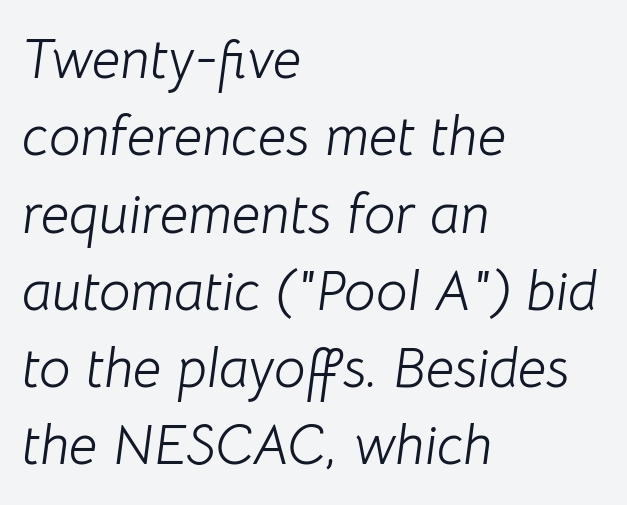
The image shows 56 px light type, italic (leaning right); set left-aligned, normal line spacing (1.38x), normal letter spacing, not underlined; low stroke contrast and a medium x-height.
